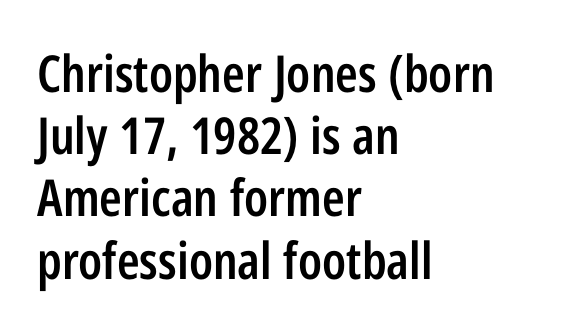
The setting favours the left margin, as ordinary paragraphs usually do. Serifs: no, the terminals of the letterforms are clean. These lines are rendered in a variable-pitch font. Tracking here is standard; glyphs follow each other at the usual distance.
